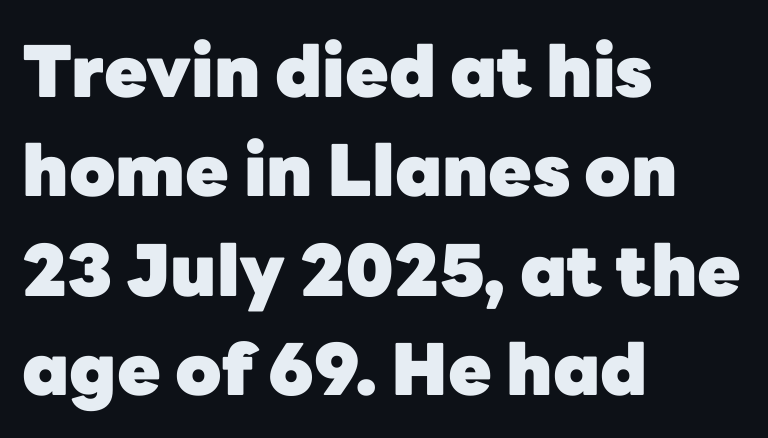
Q: Is the text bold? A: Yes.
Q: Is the text italic (slanted)? A: No, it is upright.
Q: Is the typeface a serif or a sans-serif typeface? A: Sans-serif.
Q: Is the text underlined? A: No.
Q: How is the paragraph aligned? A: Left-aligned.
Q: Is the spacing between letters normal or unusually wide? A: Normal.
Q: Is the spacing between lines tight, normal or loose? A: Normal.
Q: Width (condensed, normal, or wide)? A: Normal.
Q: Stroke contrast? A: Low.
Q: x-height? A: Medium.
Q: Monospaced? A: No.
